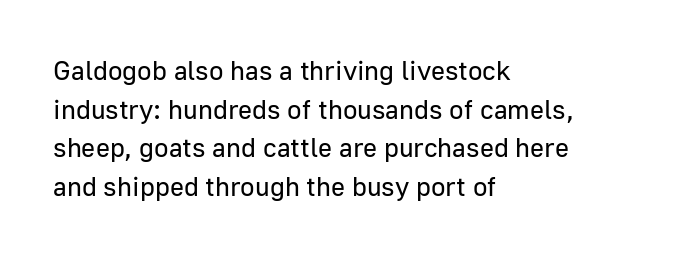
{"italic": "no", "bold": "no", "underline": "no", "align": "left", "line_spacing": "normal", "line_spacing_ratio": 1.43, "letter_spacing": "normal", "letter_spacing_em": 0.0, "glyph_px": 27}
